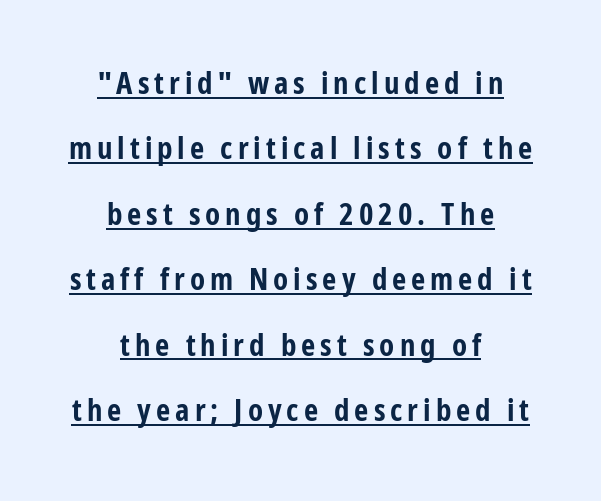
Weight check: bold — yes, fully. A sans-serif font was chosen for this passage. A typesetter would mark this as roman, not italic. Visually the block forms a symmetrical silhouette, jagged on both flanks. Each letter keeps its own natural width here, so spacing adapts to shape. Looks like someone drew a line under every word here.
